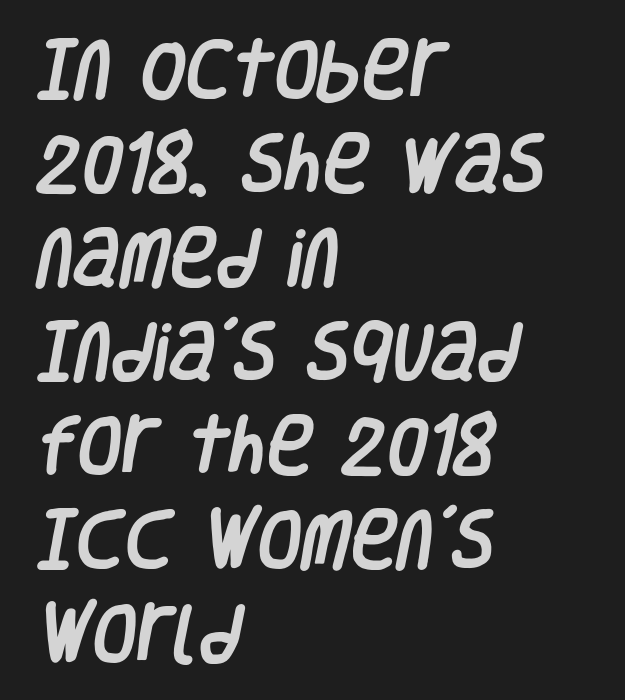
{"serif": "no", "width": "condensed", "stroke_contrast": "low", "x_height": "large", "monospaced": "no", "underline": "no", "align": "left", "line_spacing": "normal", "line_spacing_ratio": 1.47, "letter_spacing": "normal", "letter_spacing_em": 0.0, "glyph_px": 64}
